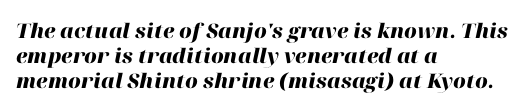
Alignment: flush left. Nothing unusual about the tracking: characters are spaced as the font intends. Words float on clear page, feet unadorned. As a designer I'd log this as weight 700, bold. Emphasis-style slanted type is in use. Summary of vertical rhythm: regular, with standard interline spacing.
